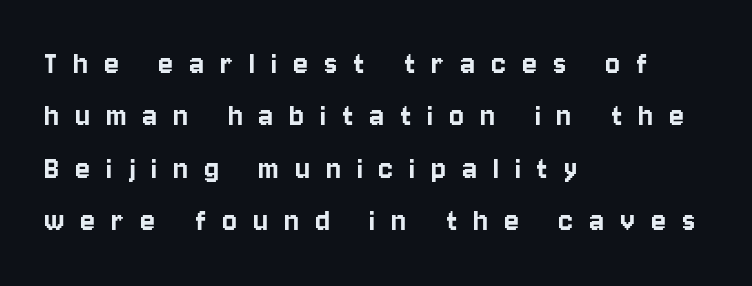
Q: Is the text italic (slanted)? A: No, it is upright.
Q: Is the typeface a serif or a sans-serif typeface? A: Sans-serif.
Q: Is the text underlined? A: No.
Q: How is the paragraph aligned? A: Left-aligned.
Q: Is the spacing between letters normal or unusually wide? A: Unusually wide.
Q: Is the spacing between lines tight, normal or loose? A: Normal.
Q: Width (condensed, normal, or wide)? A: Condensed.
Q: Stroke contrast? A: Low.
Q: x-height? A: Large.
Q: Monospaced? A: No.
